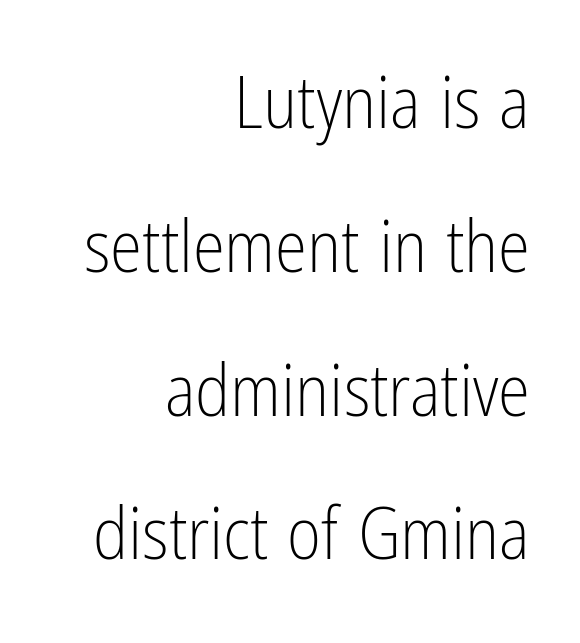
Letterform terminals end flat and unadorned throughout the passage. The space beneath each line is pristine and unruled. If you drew a ruler down the right edge, every line would touch it. Line spacing here is loose.
